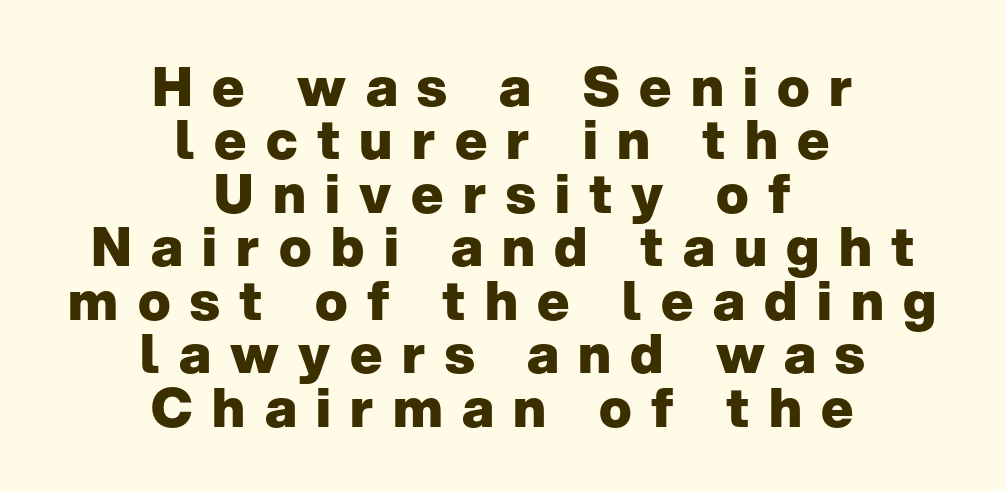
The image shows 54 px heavy sans-serif type, upright; set centered, tight line spacing (0.99x), unusually wide letter spacing (+0.36 em), not underlined; low stroke contrast and a medium x-height.
